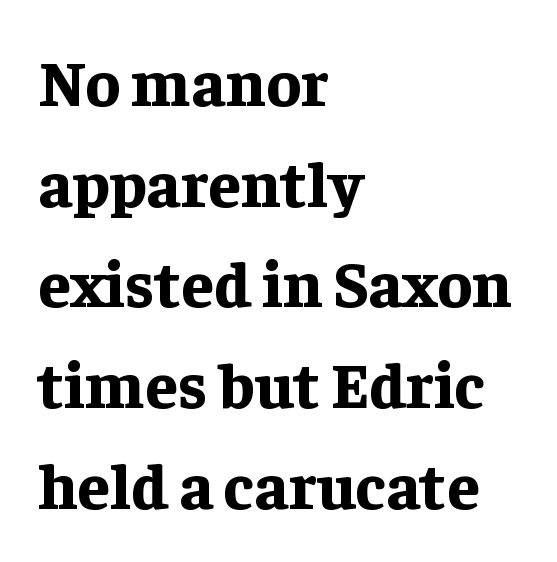
Look at the tracking — it's just the regular setting, nothing added. You can tell it's not italic because the verticals are truly vertical. Successive baselines arrive at the customary interval. Summary of weight: heavy, a full bold.
